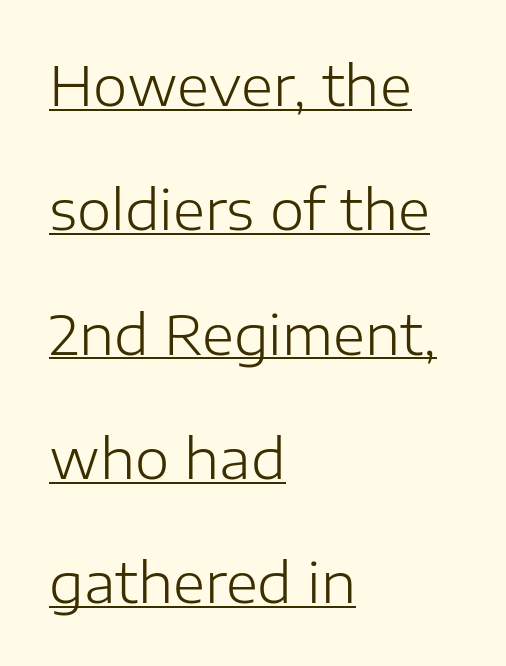
Q: Is the text bold? A: No.
Q: Is the text italic (slanted)? A: No, it is upright.
Q: Is the typeface a serif or a sans-serif typeface? A: Sans-serif.
Q: Is the text underlined? A: Yes.
Q: How is the paragraph aligned? A: Left-aligned.
Q: Is the spacing between letters normal or unusually wide? A: Normal.
Q: Is the spacing between lines tight, normal or loose? A: Loose.
Q: Width (condensed, normal, or wide)? A: Normal.
Q: Stroke contrast? A: Low.
Q: x-height? A: Medium.
Q: Monospaced? A: No.
